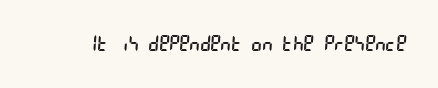
The image shows 22 px text type; set normal letter spacing, not underlined.
